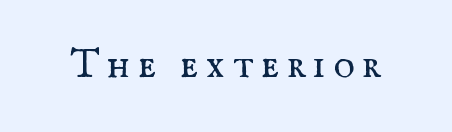
{"serif": "yes", "italic": "no", "bold": "no", "weight": "regular", "width": "normal", "stroke_contrast": "medium", "x_height": "small", "monospaced": "no", "underline": "no", "glyph_px": 40}
